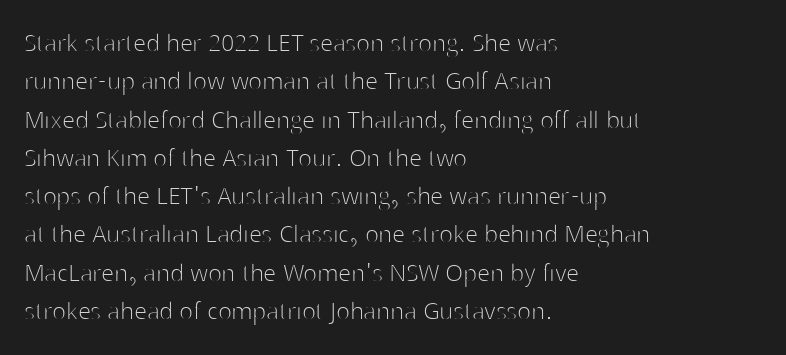
On a weight scale, this lands at 450 or below. Observe the ordinary spacing: letters are neighbours, not strangers. Anything drawn beneath the words? Only blank space. This rendering employs a face without finishing strokes, i.e., a sans-serif. These lines are set flush left with a ragged right edge.
